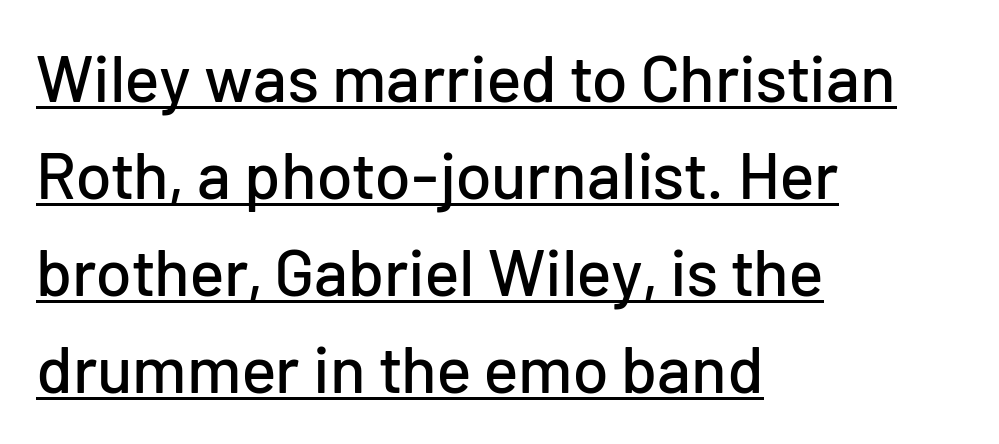
The image shows 66 px sans-serif type, upright; set left-aligned, normal line spacing (1.47x), normal letter spacing, underlined; low stroke contrast and a medium x-height.
